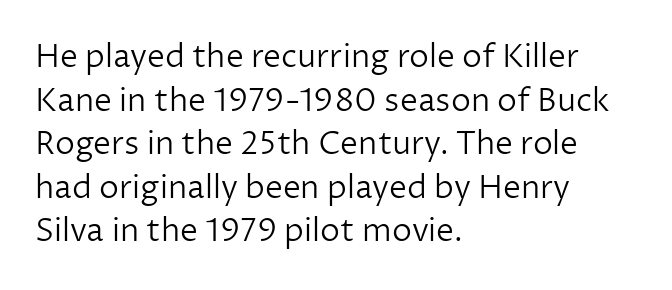
The image shows 32 px light sans-serif type, upright; set left-aligned, normal line spacing (1.36x), normal letter spacing, not underlined; low stroke contrast and a medium x-height.
